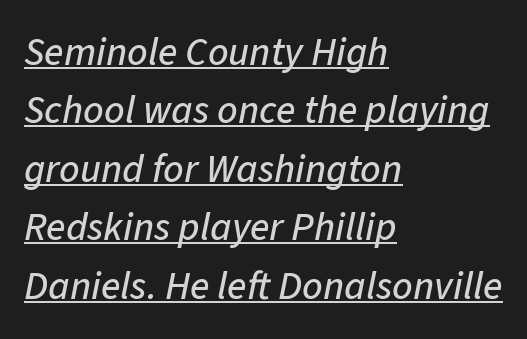
{"italic": "yes", "lean": "right", "slant_degrees": 11, "width": "normal", "stroke_contrast": "low", "x_height": "medium", "monospaced": "no", "underline": "yes", "align": "left", "line_spacing": "normal", "line_spacing_ratio": 1.46, "letter_spacing": "normal", "letter_spacing_em": 0.0, "glyph_px": 40}
